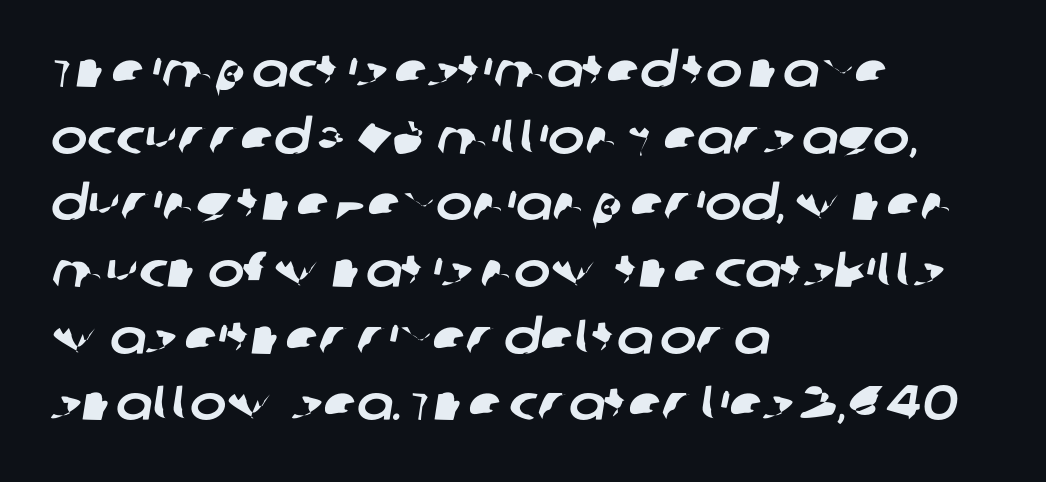
Q: Is the typeface a serif or a sans-serif typeface? A: Sans-serif.
Q: Is the text underlined? A: No.
Q: How is the paragraph aligned? A: Left-aligned.
Q: Is the spacing between letters normal or unusually wide? A: Normal.
Q: Is the spacing between lines tight, normal or loose? A: Normal.
Q: Width (condensed, normal, or wide)? A: Normal.
Q: Stroke contrast? A: Low.
Q: x-height? A: Large.
Q: Monospaced? A: No.
